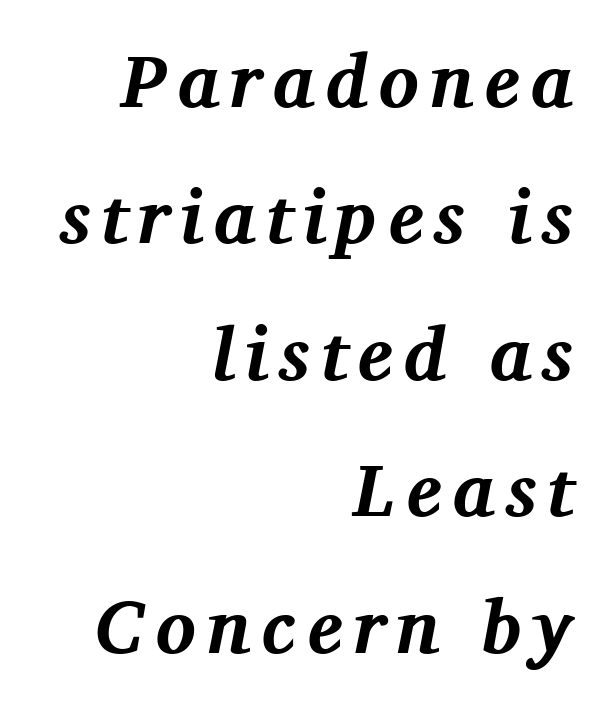
{"serif": "yes", "italic": "yes", "lean": "right", "slant_degrees": 11, "bold": "yes", "weight": "bold", "width": "normal", "stroke_contrast": "medium", "x_height": "medium", "monospaced": "no", "underline": "no", "align": "right", "line_spacing_ratio": 1.82, "glyph_px": 75}
